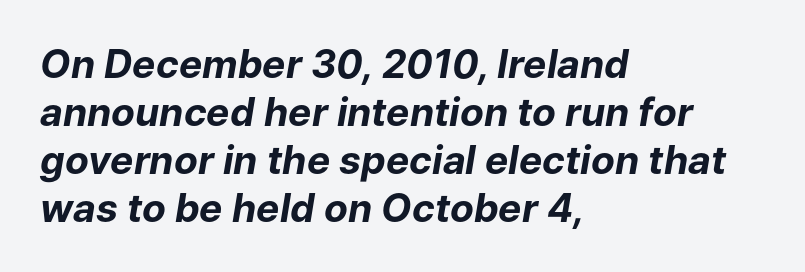
{"italic": "yes", "lean": "right", "slant_degrees": 9, "bold": "yes", "weight": "bold", "width": "normal", "stroke_contrast": "low", "x_height": "medium", "monospaced": "no", "underline": "no", "align": "left", "line_spacing_ratio": 1.23, "letter_spacing": "normal", "letter_spacing_em": 0.0, "glyph_px": 39}
